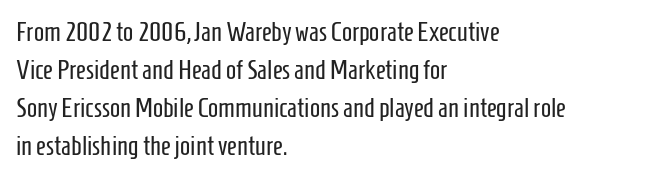
The designer left line spacing at the default. A classic flush-left, rag-right setting is used for this passage. The font sits on the lighter half of the weight spectrum, regular included. The letters stand straight up with perfectly vertical stems. No word sits above an underline.
